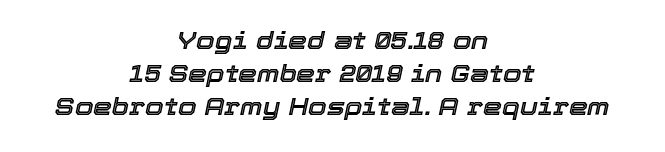
Q: Is the text italic (slanted)? A: Yes, it leans right by about 12 degrees.
Q: Is the text underlined? A: No.
Q: How is the paragraph aligned? A: Centered.
Q: Is the spacing between letters normal or unusually wide? A: Normal.
Q: Is the spacing between lines tight, normal or loose? A: Normal.
